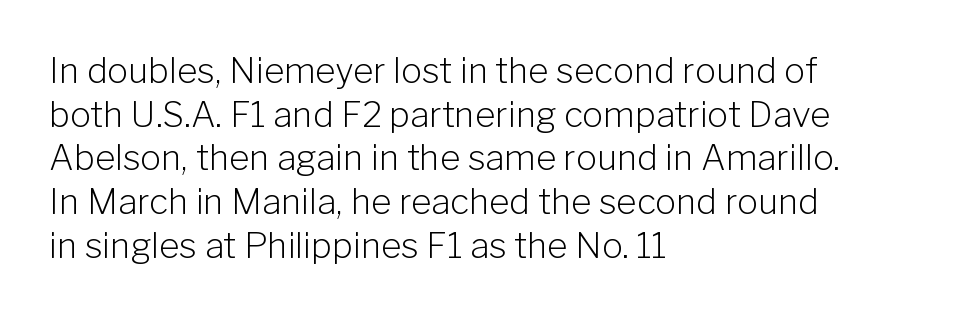
The typeface has the unassuming heft of standard copy or less. Caption: standard tracking, unaltered. A typesetter would label this face a sans. The letters stand upright; this is a roman face.
